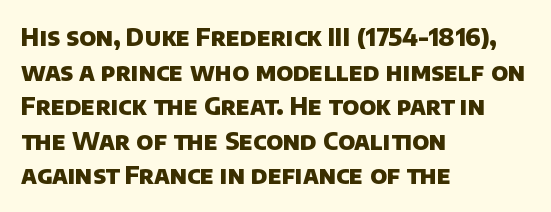
The image shows 24 px bold type; set left-aligned, normal line spacing (1.44x), normal letter spacing, not underlined.
